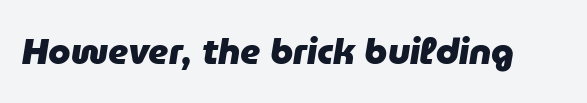
{"italic": "yes", "lean": "right", "slant_degrees": 9, "bold": "yes", "weight": "heavy", "width": "normal", "stroke_contrast": "low", "x_height": "medium", "monospaced": "no", "underline": "no", "letter_spacing": "normal", "letter_spacing_em": 0.0, "glyph_px": 36}
